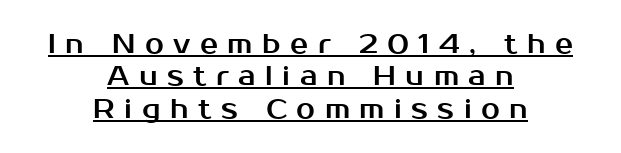
This is the regular roman posture of the typeface. The specimen includes a rule beneath the text block's lines. Reading down the block, each line starts at a different indent, mirrored at its end. In terms of letterspacing, this is a distinctly airy, spread setting.
